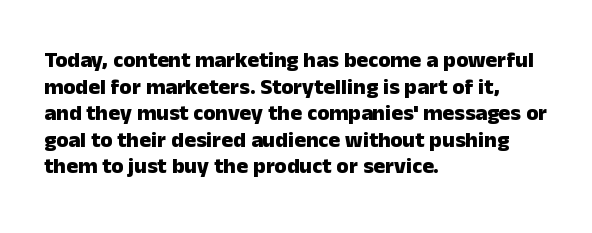
Which margin do the lines hug? The left one — the right edge is uneven. Weight check: bold — yes, fully. Tracking here is standard; glyphs follow each other at the usual distance. Unlike italic type, these characters show no tilt at all. Just letters on the line, the space beneath them empty.
